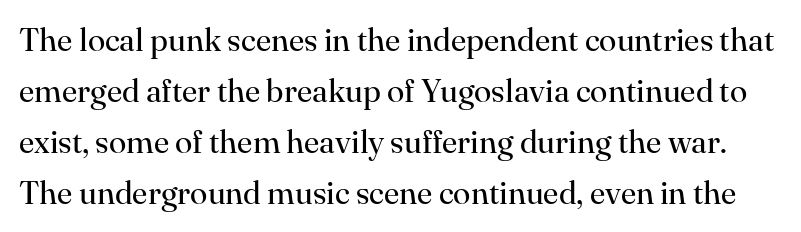
The image shows 32 px regular-weight serif type, upright; set normal line spacing (1.59x), normal letter spacing, not underlined; high stroke contrast and a small x-height.
